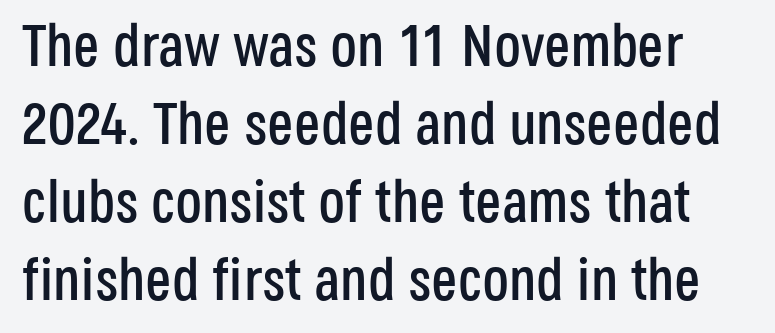
{"serif": "no", "italic": "no", "width": "condensed", "stroke_contrast": "low", "x_height": "large", "monospaced": "no", "underline": "no", "line_spacing": "normal", "line_spacing_ratio": 1.32, "letter_spacing": "normal", "letter_spacing_em": 0.0, "glyph_px": 59}
